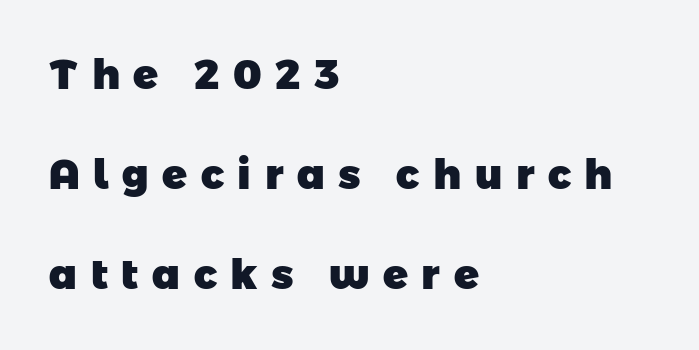
The image shows 41 px heavy sans-serif type; set left-aligned, loose line spacing (2.44x), unusually wide letter spacing (+0.33 em), not underlined; low stroke contrast and a medium x-height.
